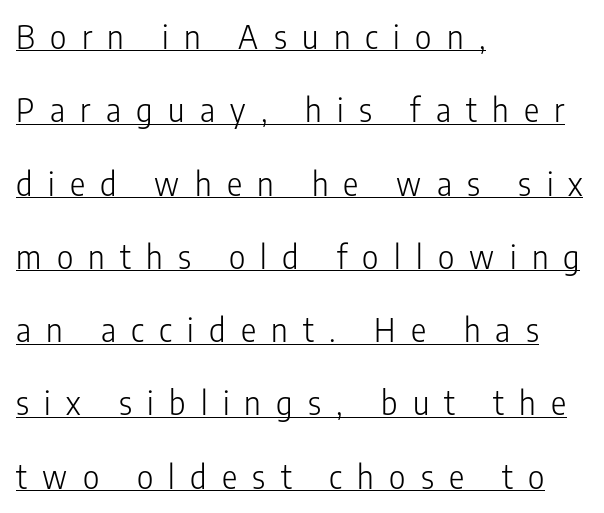
{"serif": "no", "italic": "no", "bold": "no", "weight": "light", "width": "condensed", "stroke_contrast": "low", "x_height": "medium", "monospaced": "no", "underline": "yes", "align": "left", "line_spacing": "loose", "line_spacing_ratio": 2.29, "letter_spacing": "wide", "letter_spacing_em": 0.48, "glyph_px": 32}
